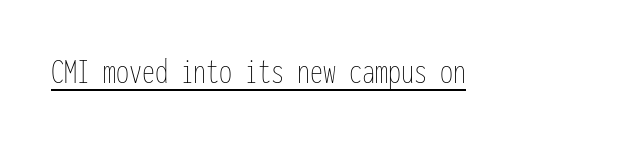
Q: Is the text bold? A: No.
Q: Is the text italic (slanted)? A: No, it is upright.
Q: Is the text underlined? A: Yes.
Q: Is the spacing between letters normal or unusually wide? A: Normal.
Q: Width (condensed, normal, or wide)? A: Condensed.
Q: Stroke contrast? A: Low.
Q: x-height? A: Medium.
Q: Monospaced? A: Yes.
